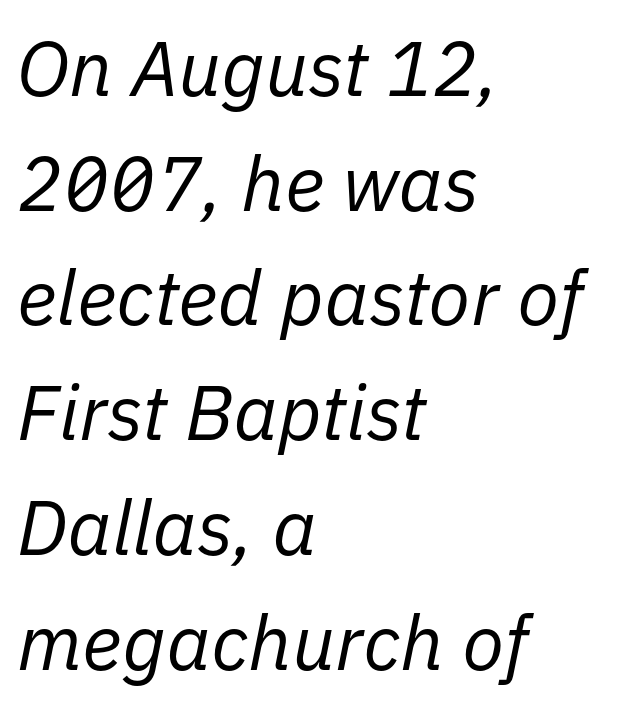
Would a proofreader flag this as italicized? Yes. The rendering uses natural spacing where letterforms have individual widths. The zone under the glyphs is completely vacant. One glance says typical: line gaps are just what's usual. One-word summary of the alignment: left.
